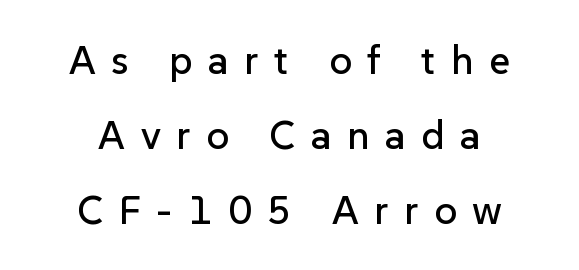
Nope, not italic — everything's standing straight. The letterforms stand isolated, each surrounded by extra space. Does the copy run flush right? No — it is centered line by line. You can tell from the bare stems that sans-serif type was used.
